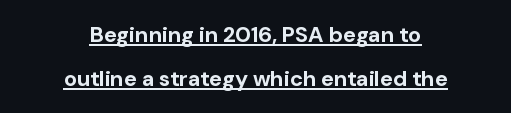
The passage shown is underscored from start to finish. Stroke thickness is high; the sample reads as a true bold. The gaps between neighbouring characters are ordinary and unremarkable. Students, observe: this is what heavily led, spacious text looks like. The lines are quadded center. This sample uses an upright cut, with every glyph sitting square on the baseline.
